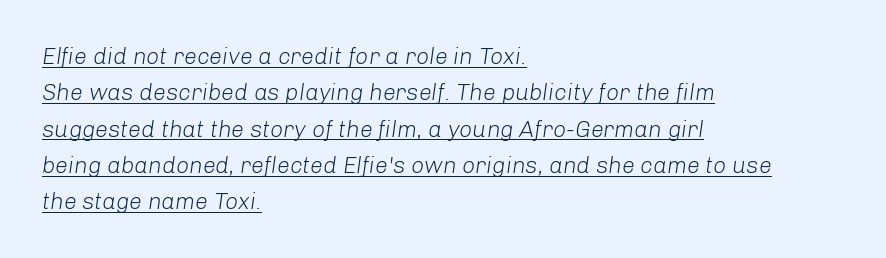
The image shows 23 px text type, italic (leaning right); set left-aligned, normal line spacing (1.58x), normal letter spacing, underlined.
